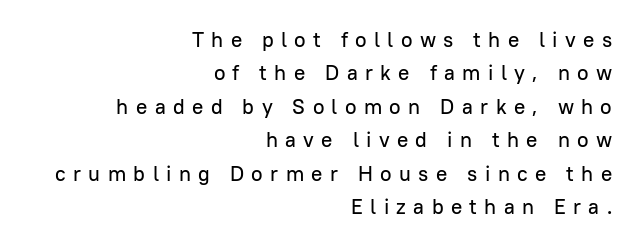
The image shows 21 px text type, upright; set right-aligned, normal line spacing (1.59x), unusually wide letter spacing (+0.35 em), not underlined.
